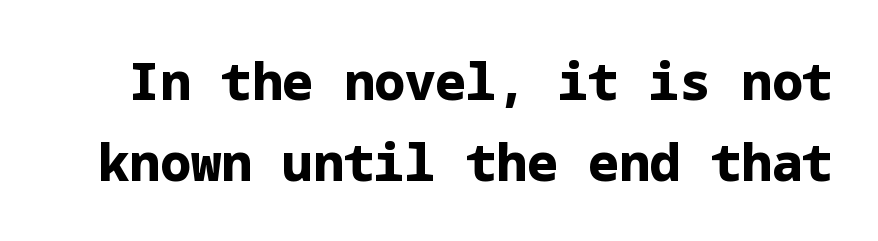
A normal amount of white space separates one row of letters from the next. Check the space under the baseline: it is left empty. Every character sits straight up, as roman type does. You'd pick this weight for a headline — it's a proper bold. The gaps between neighbouring characters are ordinary and unremarkable. The passage shown is typeset with a sans-serif family.
